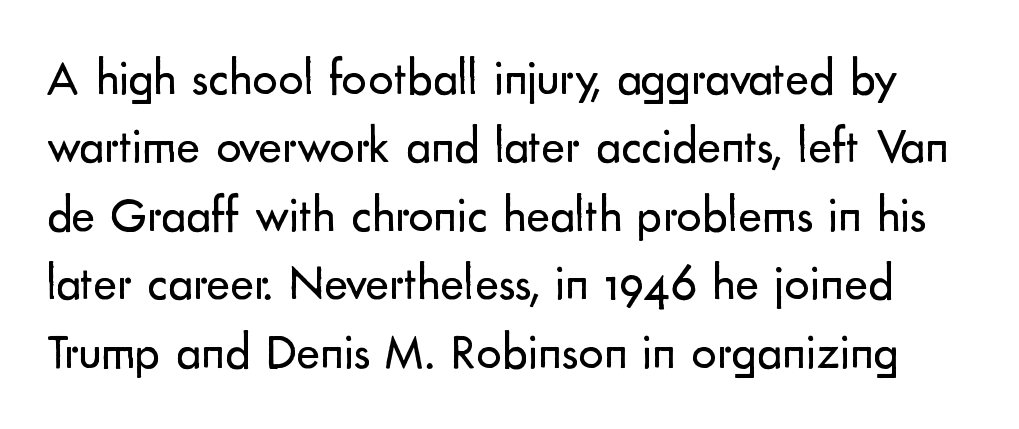
{"serif": "no", "italic": "no", "bold": "no", "weight": "regular", "width": "normal", "stroke_contrast": "low", "x_height": "small", "monospaced": "no", "underline": "no", "line_spacing": "normal", "line_spacing_ratio": 1.37, "letter_spacing": "normal", "letter_spacing_em": 0.0, "glyph_px": 50}
